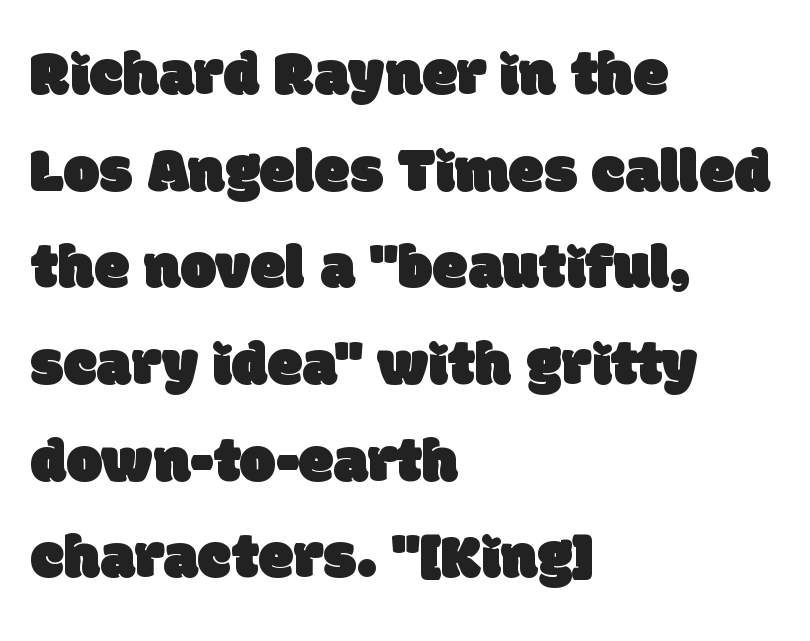
{"serif": "no", "width": "normal", "stroke_contrast": "low", "x_height": "large", "monospaced": "no", "underline": "no", "align": "left", "line_spacing": "normal", "line_spacing_ratio": 1.51, "letter_spacing": "normal", "letter_spacing_em": 0.0, "glyph_px": 64}
